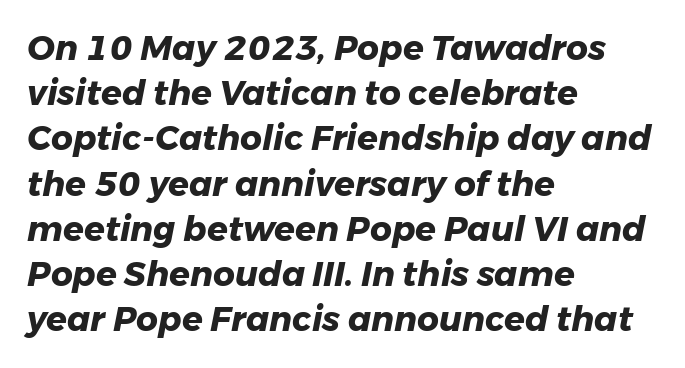
Compared with an ordinary text face, these strokes are far heavier — a full bold. Line starts are locked; line ends wander. The passage shown has conventional tracking throughout. Spacing verdict: proportional, widths tailored to each character. Summary of vertical rhythm: regular, with standard interline spacing. Anything drawn beneath the words? Only blank space.
